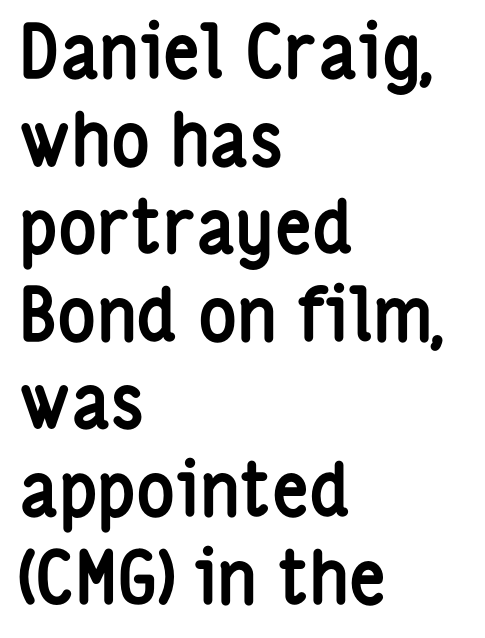
{"serif": "no", "italic": "no", "bold": "yes", "weight": "semibold", "width": "condensed", "stroke_contrast": "low", "x_height": "medium", "monospaced": "no", "underline": "no", "align": "left", "line_spacing_ratio": 1.2, "letter_spacing": "normal", "letter_spacing_em": 0.0, "glyph_px": 73}
